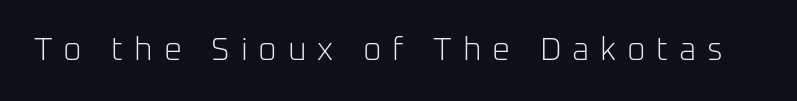
Q: Is the text bold? A: No.
Q: Is the text italic (slanted)? A: No, it is upright.
Q: Is the typeface a serif or a sans-serif typeface? A: Sans-serif.
Q: Is the text underlined? A: No.
Q: Is the spacing between letters normal or unusually wide? A: Unusually wide.
Q: Width (condensed, normal, or wide)? A: Normal.
Q: Stroke contrast? A: Low.
Q: x-height? A: Medium.
Q: Monospaced? A: No.
